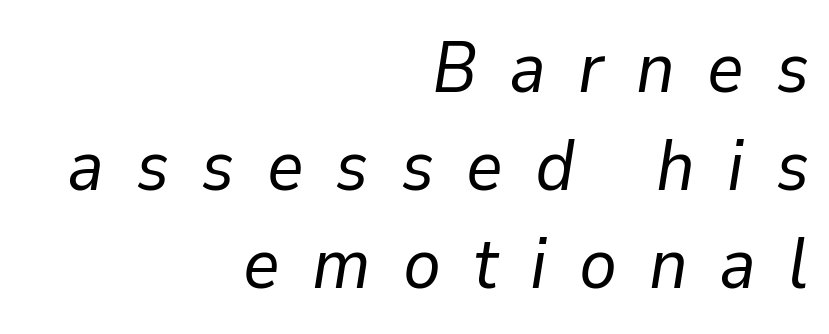
{"italic": "yes", "lean": "right", "slant_degrees": 9, "bold": "no", "weight": "regular", "width": "normal", "stroke_contrast": "low", "x_height": "medium", "monospaced": "no", "underline": "no", "align": "right", "line_spacing": "normal", "line_spacing_ratio": 1.38, "letter_spacing": "wide", "letter_spacing_em": 0.45, "glyph_px": 71}
